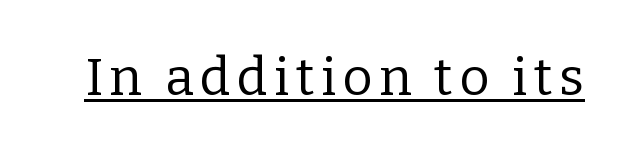
No chunkiness to these letters — they're not bold. The letters carry serifs — small finishing strokes at the ends of their stems. The specimen reads as upright at a glance. Notice how a bar underscores the lettering throughout.
